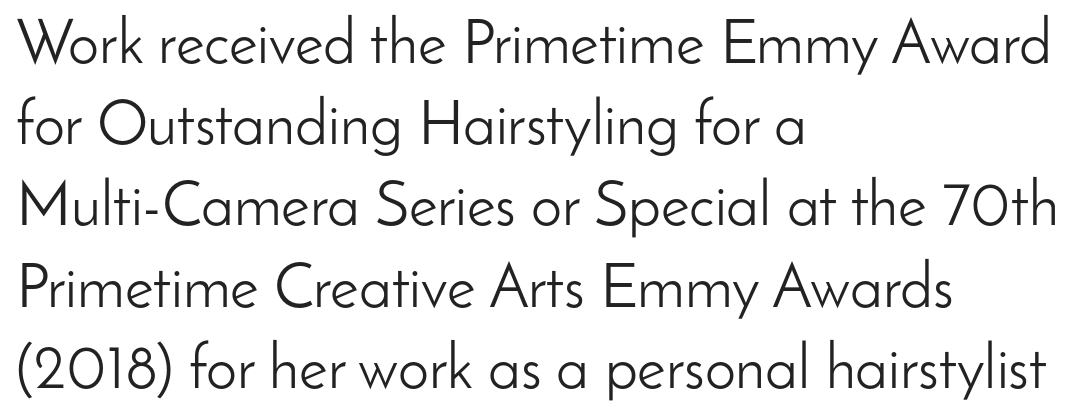
{"serif": "no", "italic": "no", "bold": "no", "weight": "light", "width": "normal", "stroke_contrast": "low", "x_height": "small", "monospaced": "no", "underline": "no", "align": "left", "line_spacing": "normal", "line_spacing_ratio": 1.31, "letter_spacing": "normal", "letter_spacing_em": 0.0, "glyph_px": 62}
